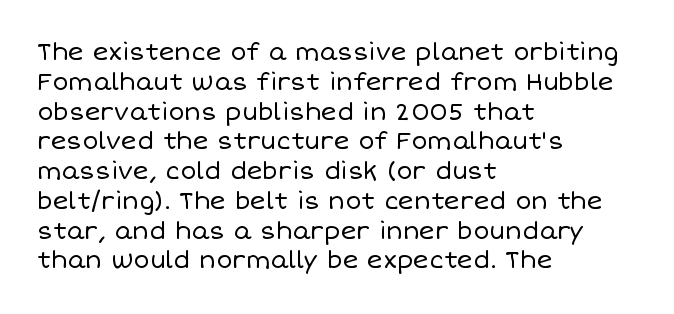
The image shows 24 px text type, upright; set left-aligned, line spacing 1.24x, normal letter spacing, not underlined.
